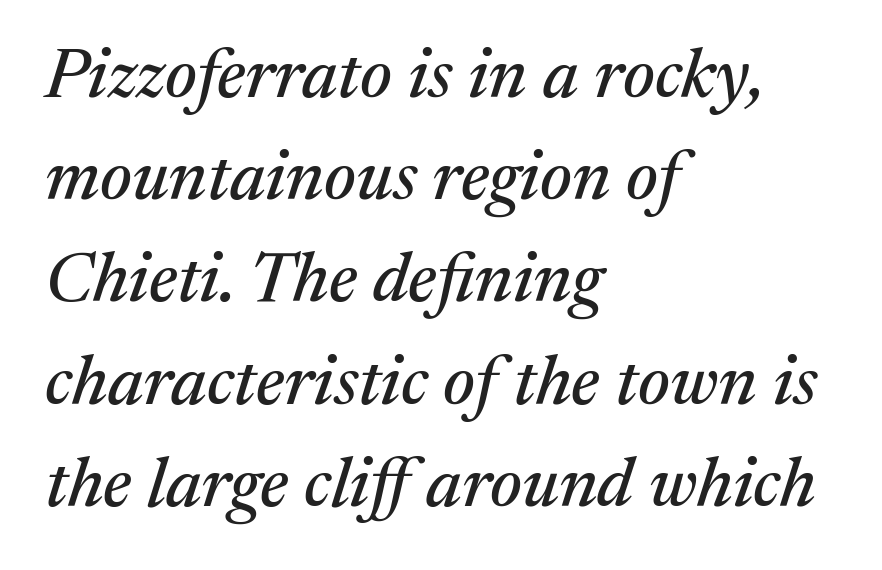
This rendering leaves character spacing at its baseline value. The baseline area is clear. Typographically, this falls in the serif category. Each letter keeps its own natural width here, so spacing adapts to shape. Does the copy run flush right? No — it runs flush left.
